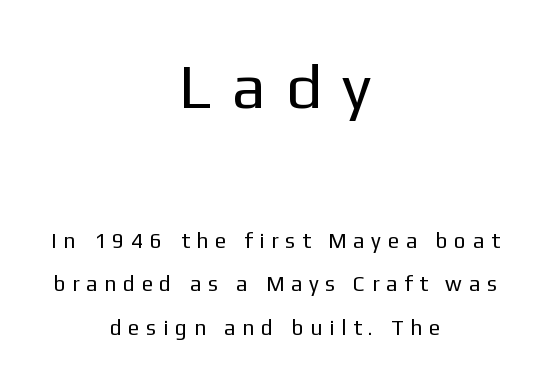
Q: Is the text bold? A: No.
Q: Is the text italic (slanted)? A: No, it is upright.
Q: Is the typeface a serif or a sans-serif typeface? A: Sans-serif.
Q: Is the text underlined? A: No.
Q: How is the paragraph aligned? A: Centered.
Q: Is the spacing between letters normal or unusually wide? A: Unusually wide.
Q: Is the spacing between lines tight, normal or loose? A: Loose.
Q: Which block of text is set in a larger size, the first (top) or the second (bottom)? A: The first (top) one.
Q: Width (condensed, normal, or wide)? A: Normal.
Q: Stroke contrast? A: Low.
Q: x-height? A: Medium.
Q: Monospaced? A: No.
